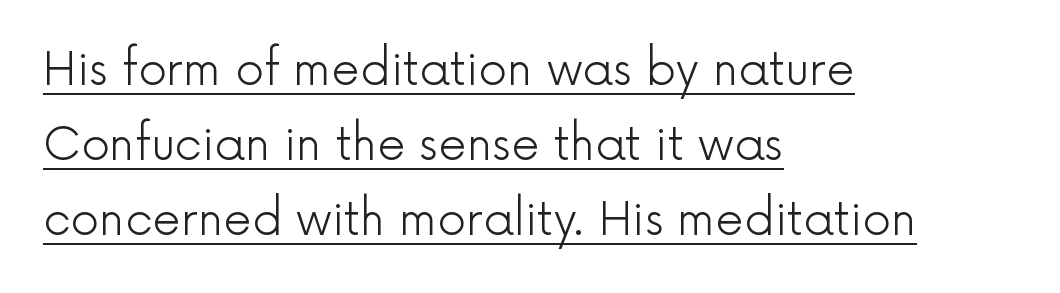
The image shows 45 px light sans-serif type, upright; set left-aligned, normal line spacing (1.67x), normal letter spacing, underlined; a medium x-height.
